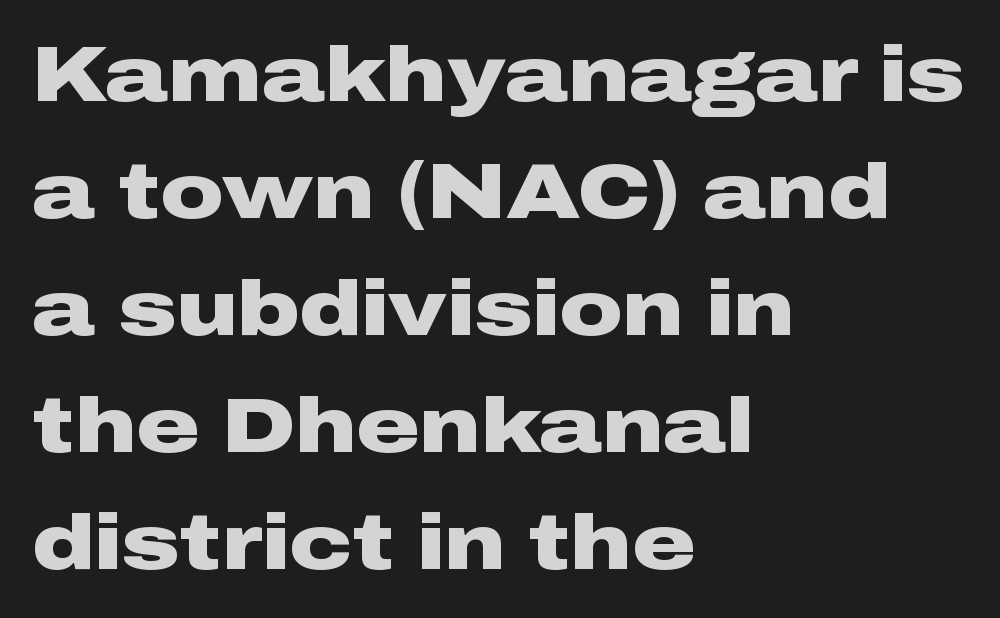
Q: Is the text bold? A: Yes.
Q: Is the text italic (slanted)? A: No, it is upright.
Q: Is the typeface a serif or a sans-serif typeface? A: Sans-serif.
Q: Is the text underlined? A: No.
Q: How is the paragraph aligned? A: Left-aligned.
Q: Is the spacing between letters normal or unusually wide? A: Normal.
Q: Is the spacing between lines tight, normal or loose? A: Normal.
Q: Width (condensed, normal, or wide)? A: Wide.
Q: Stroke contrast? A: Low.
Q: x-height? A: Medium.
Q: Monospaced? A: No.
